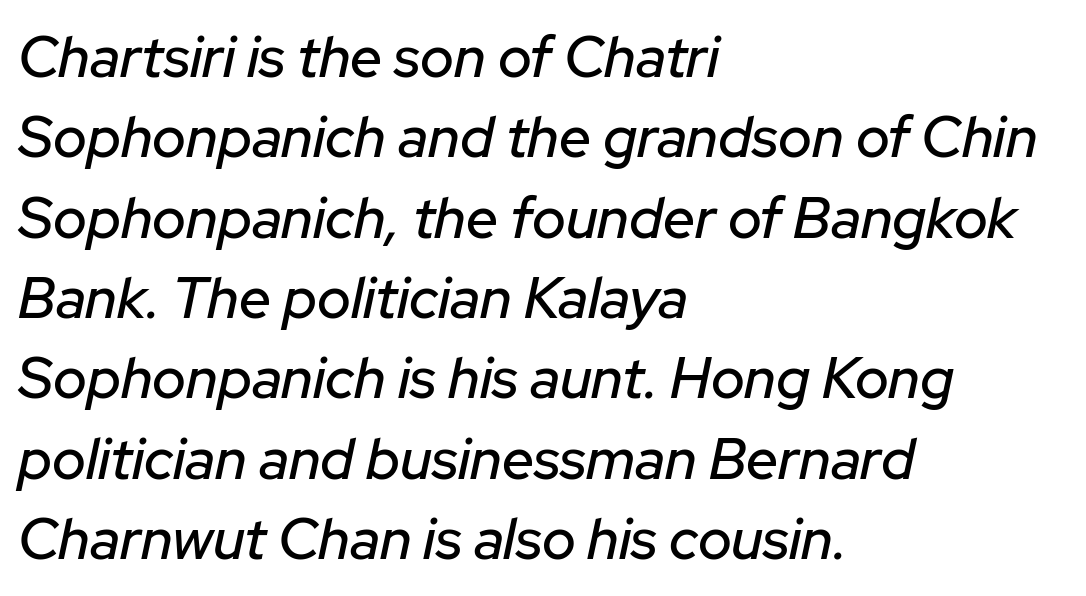
{"italic": "yes", "lean": "right", "slant_degrees": 12, "width": "normal", "stroke_contrast": "low", "x_height": "medium", "monospaced": "no", "underline": "no", "align": "left", "line_spacing": "normal", "line_spacing_ratio": 1.41, "letter_spacing": "normal", "letter_spacing_em": 0.0, "glyph_px": 57}
